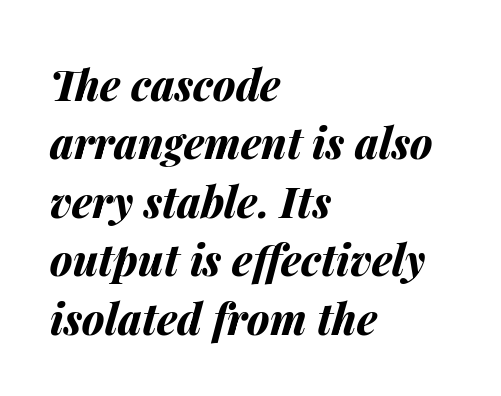
Students, note that the glyphs here touch the page at normal intervals. Casual observation: everything's shoved over to the left. The typography opts for an oblique posture over an upright one. The strokes are fattened all the way to bold. Interline gaps are of average width in this sample. Note the varied advance widths — an 'i' is clearly narrower than an 'm'.
